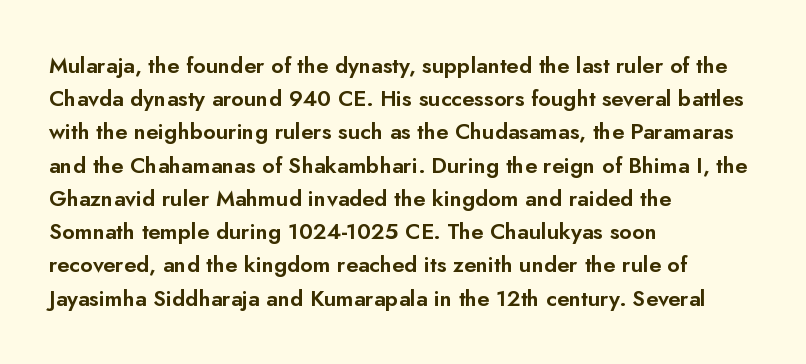
The image shows 22 px text type, upright; set left-aligned, normal line spacing (1.51x), normal letter spacing, not underlined.
